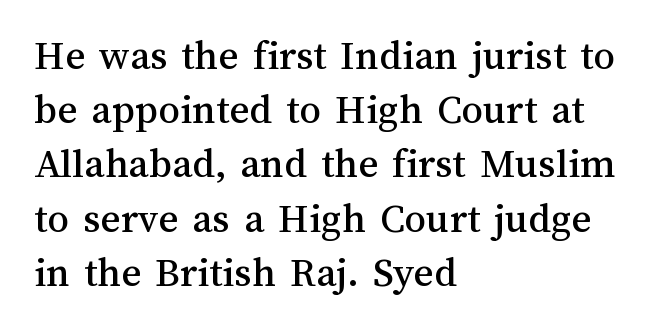
Q: Is the text italic (slanted)? A: No, it is upright.
Q: Is the text underlined? A: No.
Q: How is the paragraph aligned? A: Left-aligned.
Q: Is the spacing between letters normal or unusually wide? A: Normal.
Q: Is the spacing between lines tight, normal or loose? A: Normal.
Q: Width (condensed, normal, or wide)? A: Normal.
Q: Stroke contrast? A: Medium.
Q: x-height? A: Medium.
Q: Monospaced? A: No.
